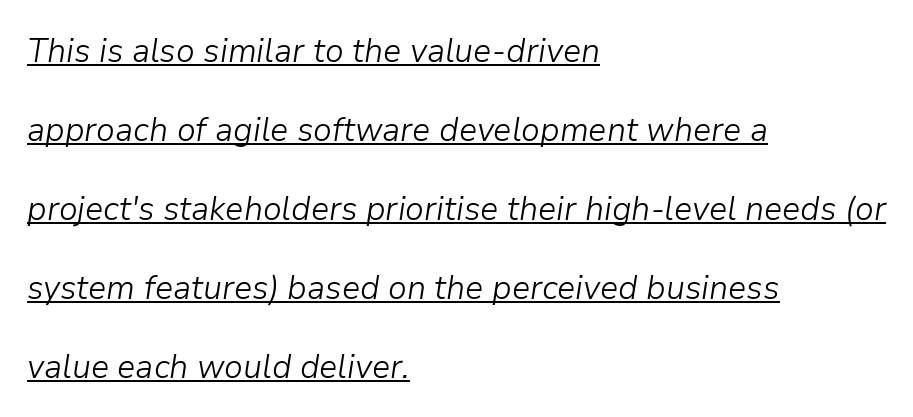
{"italic": "yes", "lean": "right", "slant_degrees": 9, "bold": "no", "weight": "light", "width": "normal", "stroke_contrast": "low", "x_height": "medium", "monospaced": "no", "underline": "yes", "align": "left", "line_spacing": "loose", "line_spacing_ratio": 2.32, "letter_spacing": "normal", "letter_spacing_em": 0.0, "glyph_px": 34}
